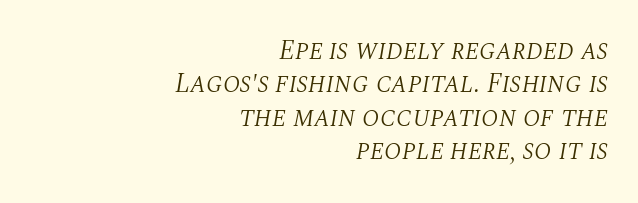
The passage shown has conventional tracking throughout. Nothing heavy about these letters — not bold at all. Alignment: flush right. Does the lettering tilt? It does — this is italic.
